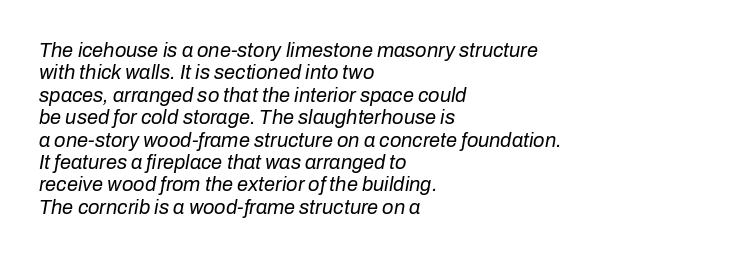
{"italic": "yes", "lean": "right", "slant_degrees": 10, "bold": "no", "underline": "no", "align": "left", "line_spacing": "tight", "line_spacing_ratio": 1.12, "letter_spacing": "normal", "letter_spacing_em": 0.0, "glyph_px": 20}
